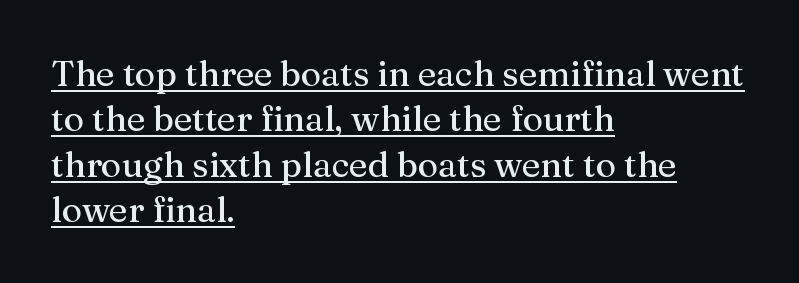
These lines are set flush left with a ragged right edge. The lettering is marked with a stroke running underneath it. Is there much room between lines? A standard amount, neither cramped nor airy. Short note: letters normally spaced. The face used here is proportionally spaced, like ordinary book or web type. Quick note: not italic, upright.
